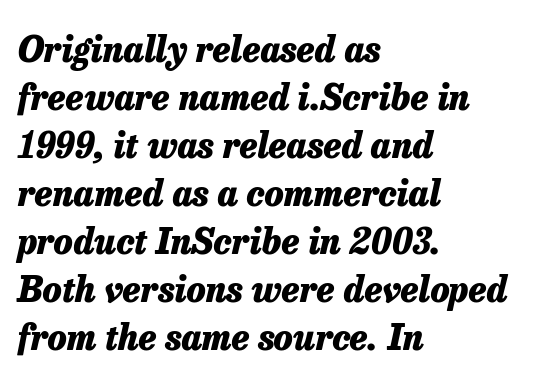
{"italic": "yes", "lean": "right", "slant_degrees": 13, "bold": "yes", "weight": "heavy", "width": "normal", "stroke_contrast": "low", "x_height": "medium", "monospaced": "no", "underline": "no", "align": "left", "line_spacing": "normal", "line_spacing_ratio": 1.37, "letter_spacing": "normal", "letter_spacing_em": 0.0, "glyph_px": 35}
